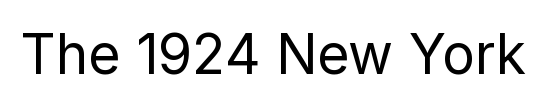
{"serif": "no", "italic": "no", "bold": "no", "weight": "regular", "width": "normal", "stroke_contrast": "low", "x_height": "medium", "monospaced": "no", "underline": "no", "letter_spacing": "normal", "letter_spacing_em": 0.0, "glyph_px": 55}
